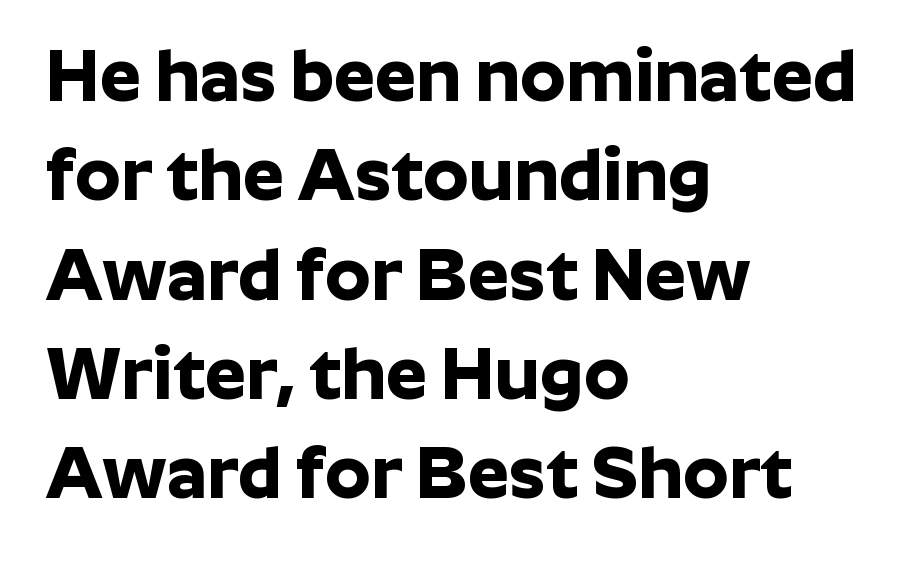
The image shows 73 px bold sans-serif type, upright; set left-aligned, normal line spacing (1.36x), normal letter spacing, not underlined; low stroke contrast and a medium x-height.
